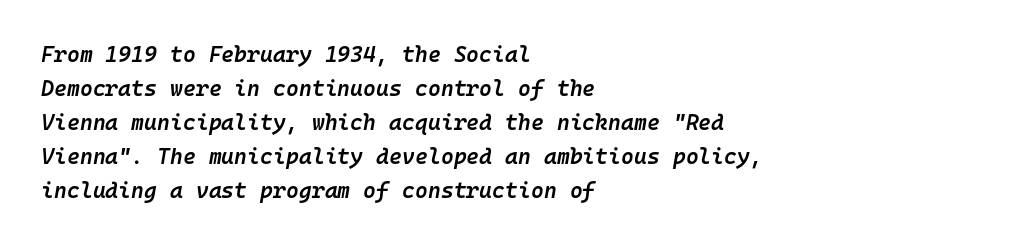
The lettering tilts uniformly, giving the passage an italic look. Every row of glyphs begins at an identical x-position on the left. Quick note: underline off. Inter-character spacing is left at the font's built-in metrics. If you measured baseline to baseline, you'd find a middling distance. Stems and bowls a touch heavier than normal — semibold.
